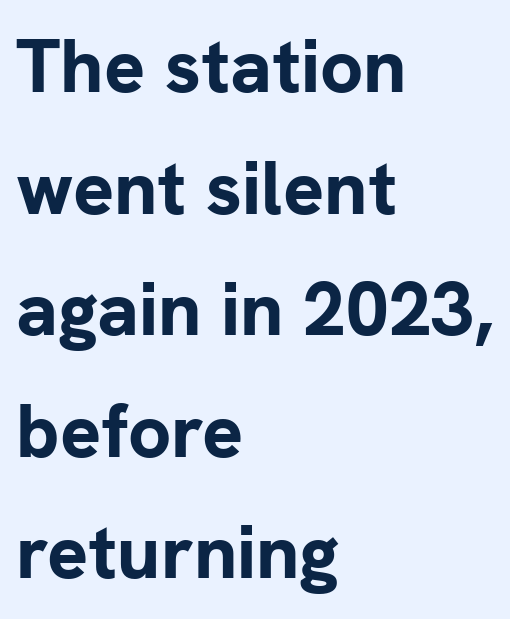
Q: Is the text bold? A: Yes.
Q: Is the text italic (slanted)? A: No, it is upright.
Q: Is the typeface a serif or a sans-serif typeface? A: Sans-serif.
Q: Is the text underlined? A: No.
Q: How is the paragraph aligned? A: Left-aligned.
Q: Is the spacing between letters normal or unusually wide? A: Normal.
Q: Is the spacing between lines tight, normal or loose? A: Normal.
Q: Width (condensed, normal, or wide)? A: Normal.
Q: Stroke contrast? A: Low.
Q: x-height? A: Medium.
Q: Monospaced? A: No.
